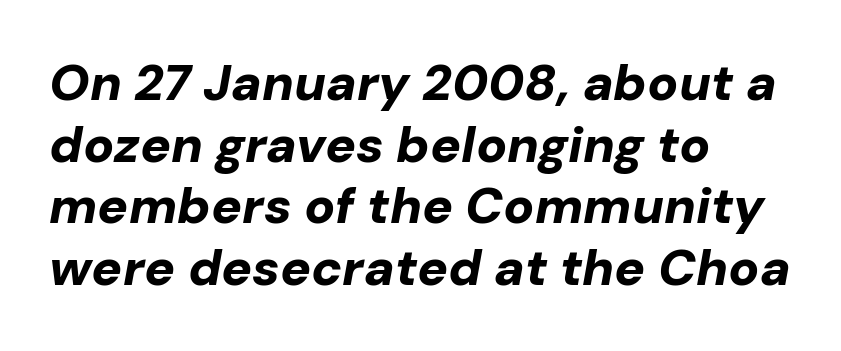
{"italic": "yes", "lean": "right", "slant_degrees": 10, "bold": "yes", "weight": "bold", "width": "normal", "stroke_contrast": "low", "x_height": "medium", "monospaced": "no", "underline": "no", "align": "left", "line_spacing_ratio": 1.21, "letter_spacing": "normal", "letter_spacing_em": 0.0, "glyph_px": 51}
